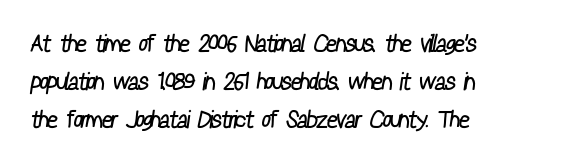
Q: Is the text bold? A: No.
Q: Is the text underlined? A: No.
Q: How is the paragraph aligned? A: Left-aligned.
Q: Is the spacing between letters normal or unusually wide? A: Normal.
Q: Is the spacing between lines tight, normal or loose? A: Normal.
